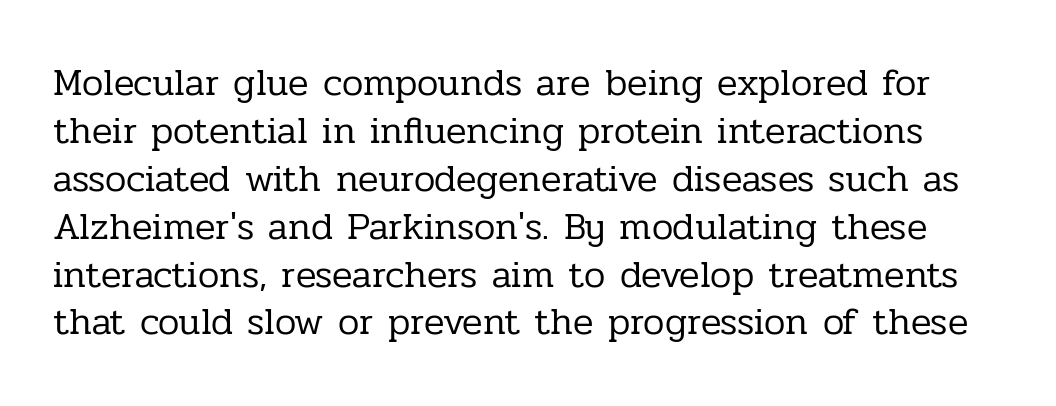
The image shows 38 px regular-weight serif type, upright; set normal line spacing (1.26x), normal letter spacing, not underlined; low stroke contrast and a medium x-height.
